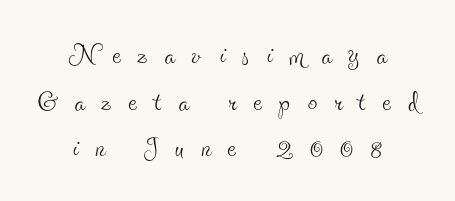
Q: Is the text bold? A: No.
Q: Is the typeface a serif or a sans-serif typeface? A: Serif.
Q: Is the text underlined? A: No.
Q: How is the paragraph aligned? A: Centered.
Q: Is the spacing between letters normal or unusually wide? A: Unusually wide.
Q: Width (condensed, normal, or wide)? A: Condensed.
Q: x-height? A: Small.
Q: Monospaced? A: No.
